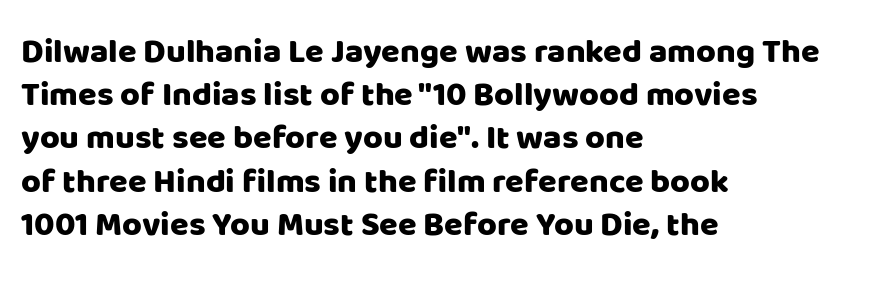
Q: Is the text italic (slanted)? A: No, it is upright.
Q: Is the typeface a serif or a sans-serif typeface? A: Sans-serif.
Q: Is the text underlined? A: No.
Q: How is the paragraph aligned? A: Left-aligned.
Q: Is the spacing between letters normal or unusually wide? A: Normal.
Q: Is the spacing between lines tight, normal or loose? A: Normal.
Q: Width (condensed, normal, or wide)? A: Normal.
Q: Stroke contrast? A: Low.
Q: x-height? A: Large.
Q: Monospaced? A: No.
